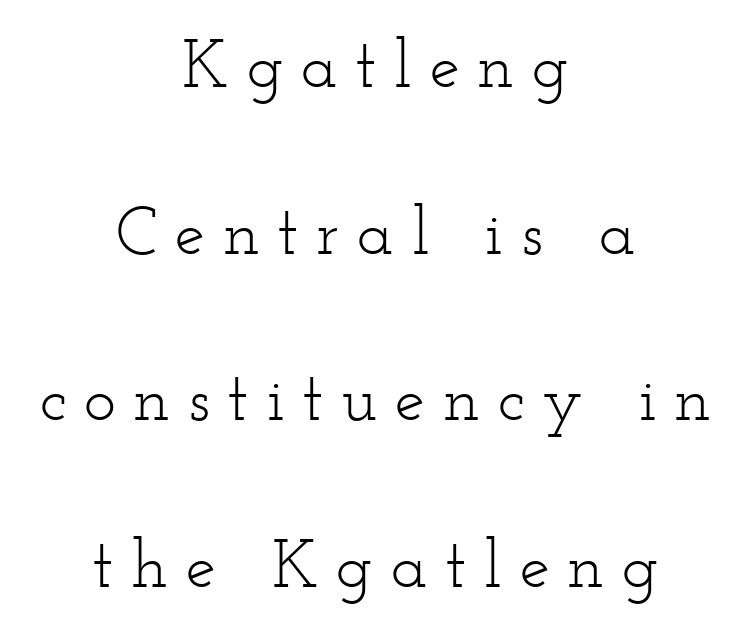
The image shows 68 px light, wide serif type, upright; set centered, loose line spacing (2.45x), unusually wide letter spacing (+0.26 em), not underlined; low stroke contrast and a small x-height.
